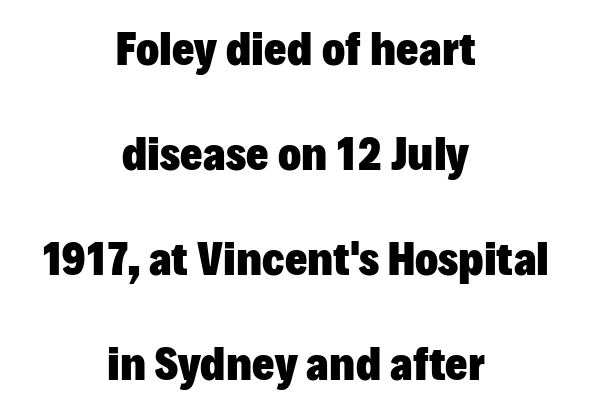
The type family on display is of the sans-serif kind. Nope, not italic — everything's standing straight. Nothing unusual about the tracking: characters are spaced as the font intends. You could not count columns in this text — the font is proportionally spaced. On the weight axis this lands at bold, roughly 700. Has an underline been added? It has not.
